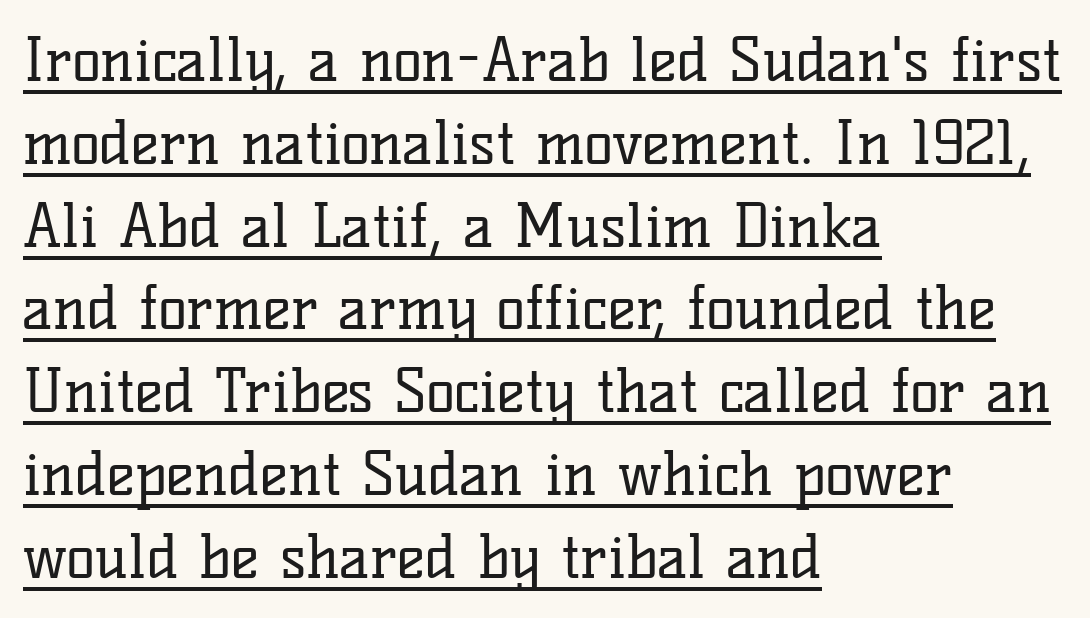
In designer terms, the underline attribute is active on this setting. Honestly, the letter spacing is just normal — you wouldn't notice it. The specimen reads as upright at a glance. The rendering uses natural spacing where letterforms have individual widths.
